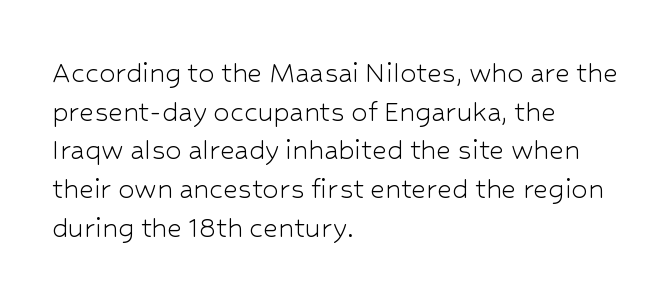
{"serif": "no", "italic": "no", "bold": "no", "weight": "light", "width": "normal", "stroke_contrast": "low", "x_height": "medium", "monospaced": "no", "underline": "no", "align": "left", "line_spacing_ratio": 1.21, "letter_spacing": "normal", "letter_spacing_em": 0.0, "glyph_px": 32}
